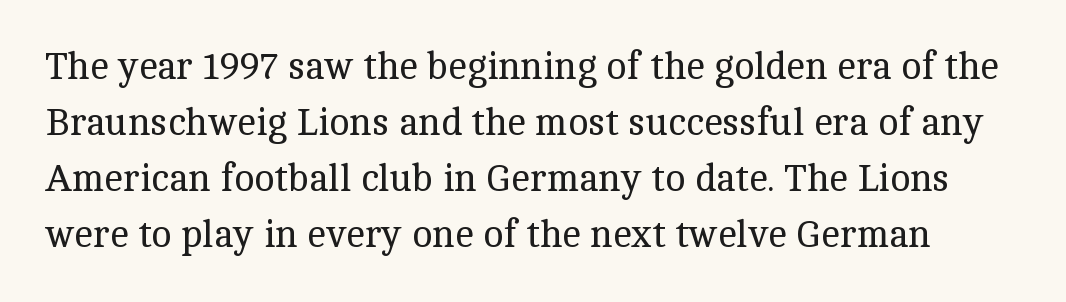
Each letter keeps its own natural width here, so spacing adapts to shape. Underline: absent. The type sits square on the baseline with zero lean. Each letter's strokes conclude with small projecting serifs. Stems and bowls with no extra thickness — not bold.
